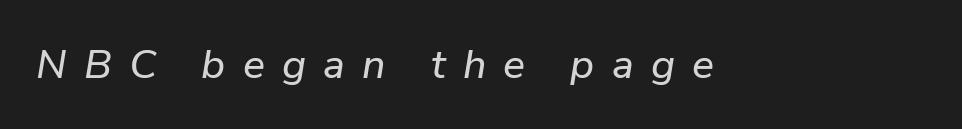
{"italic": "yes", "lean": "right", "slant_degrees": 9, "width": "normal", "stroke_contrast": "low", "x_height": "medium", "monospaced": "no", "underline": "no", "letter_spacing": "wide", "letter_spacing_em": 0.42, "glyph_px": 41}
